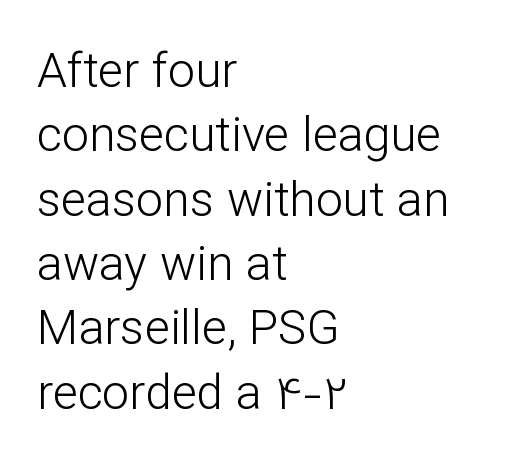
Q: Is the text bold? A: No.
Q: Is the text italic (slanted)? A: No, it is upright.
Q: Is the typeface a serif or a sans-serif typeface? A: Sans-serif.
Q: Is the text underlined? A: No.
Q: How is the paragraph aligned? A: Left-aligned.
Q: Is the spacing between letters normal or unusually wide? A: Normal.
Q: Is the spacing between lines tight, normal or loose? A: Normal.
Q: Width (condensed, normal, or wide)? A: Normal.
Q: Stroke contrast? A: Low.
Q: x-height? A: Medium.
Q: Monospaced? A: No.
